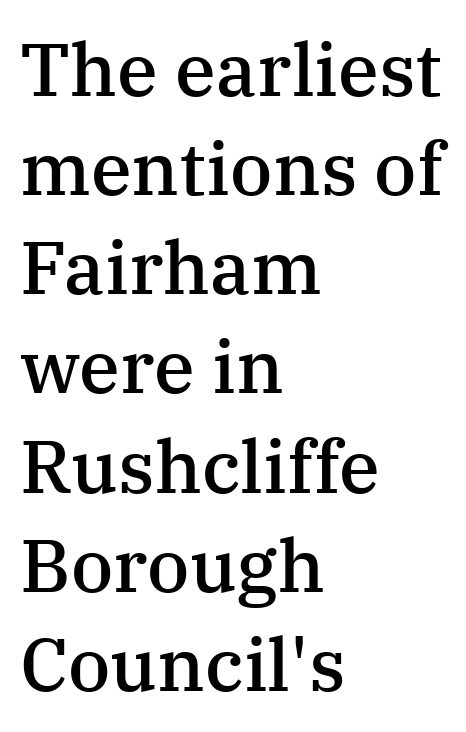
The image shows 74 px semibold serif type, upright; set left-aligned, normal line spacing (1.34x), normal letter spacing, not underlined; medium stroke contrast and a medium x-height.
